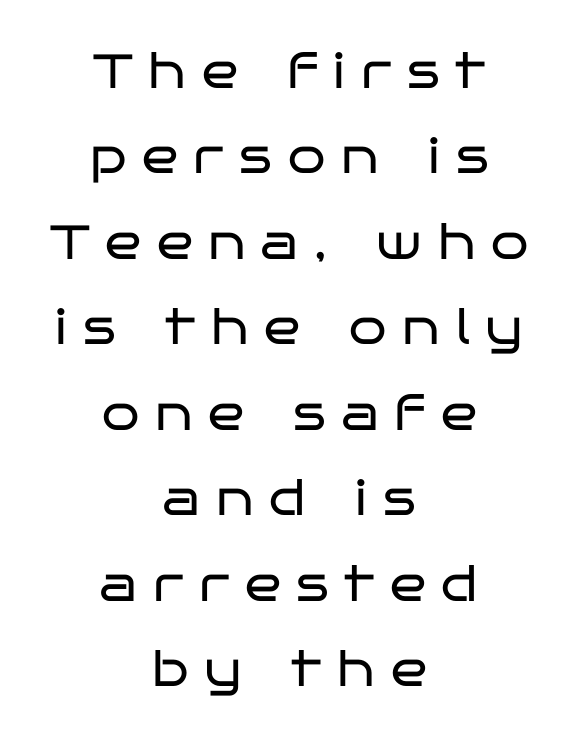
Q: Is the text bold? A: No.
Q: Is the text italic (slanted)? A: No, it is upright.
Q: Is the typeface a serif or a sans-serif typeface? A: Sans-serif.
Q: Is the text underlined? A: No.
Q: How is the paragraph aligned? A: Centered.
Q: Is the spacing between letters normal or unusually wide? A: Unusually wide.
Q: Width (condensed, normal, or wide)? A: Wide.
Q: Stroke contrast? A: Low.
Q: x-height? A: Large.
Q: Monospaced? A: No.
